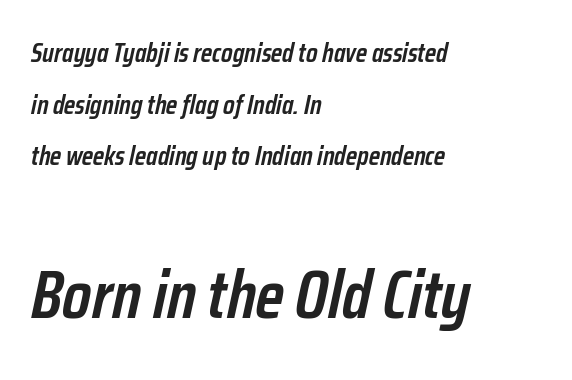
{"italic": "yes", "lean": "right", "slant_degrees": 12, "bold": "semi", "weight": "semibold", "width": "condensed", "stroke_contrast": "low", "x_height": "medium", "monospaced": "no", "underline": "no", "align": "left", "line_spacing": "loose", "line_spacing_ratio": 1.91, "letter_spacing": "normal", "letter_spacing_em": 0.0, "larger_block": "second", "size_ratio": 2.52, "glyph_px": 68}
